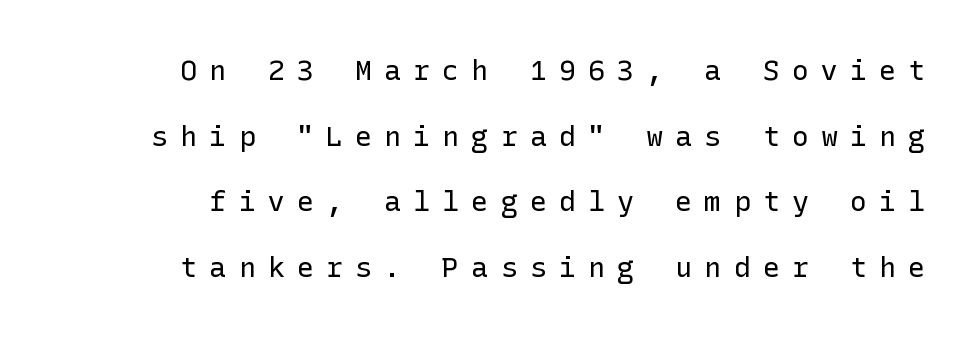
Q: Is the text bold? A: No.
Q: Is the text italic (slanted)? A: No, it is upright.
Q: Is the typeface a serif or a sans-serif typeface? A: Sans-serif.
Q: Is the text underlined? A: No.
Q: Is the spacing between letters normal or unusually wide? A: Unusually wide.
Q: Is the spacing between lines tight, normal or loose? A: Loose.
Q: Width (condensed, normal, or wide)? A: Normal.
Q: Stroke contrast? A: Low.
Q: x-height? A: Medium.
